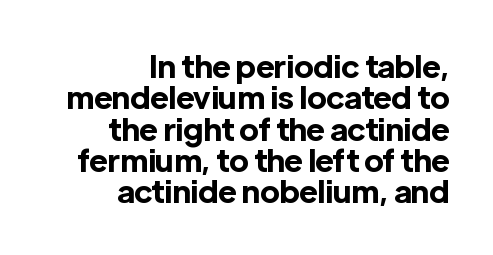
The image shows 31 px bold sans-serif type, upright; set right-aligned, tight line spacing (1.01x), normal letter spacing, not underlined; a medium x-height.
